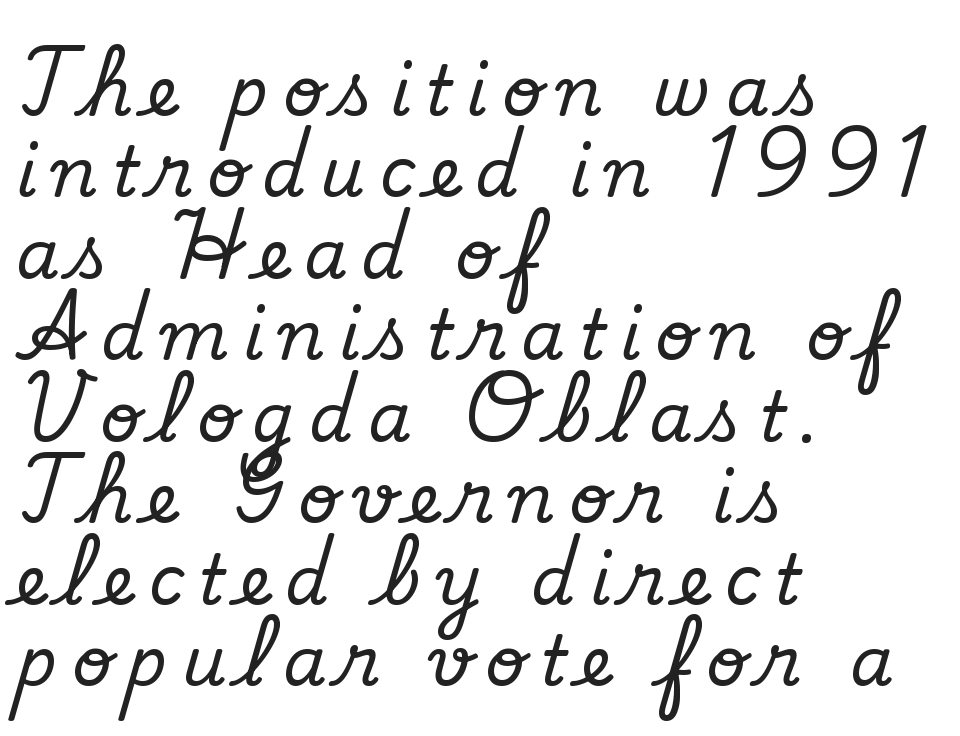
The image shows 69 px serif type; set left-aligned, line spacing 1.18x, unusually wide letter spacing (+0.21 em), not underlined; low stroke contrast and a small x-height.
